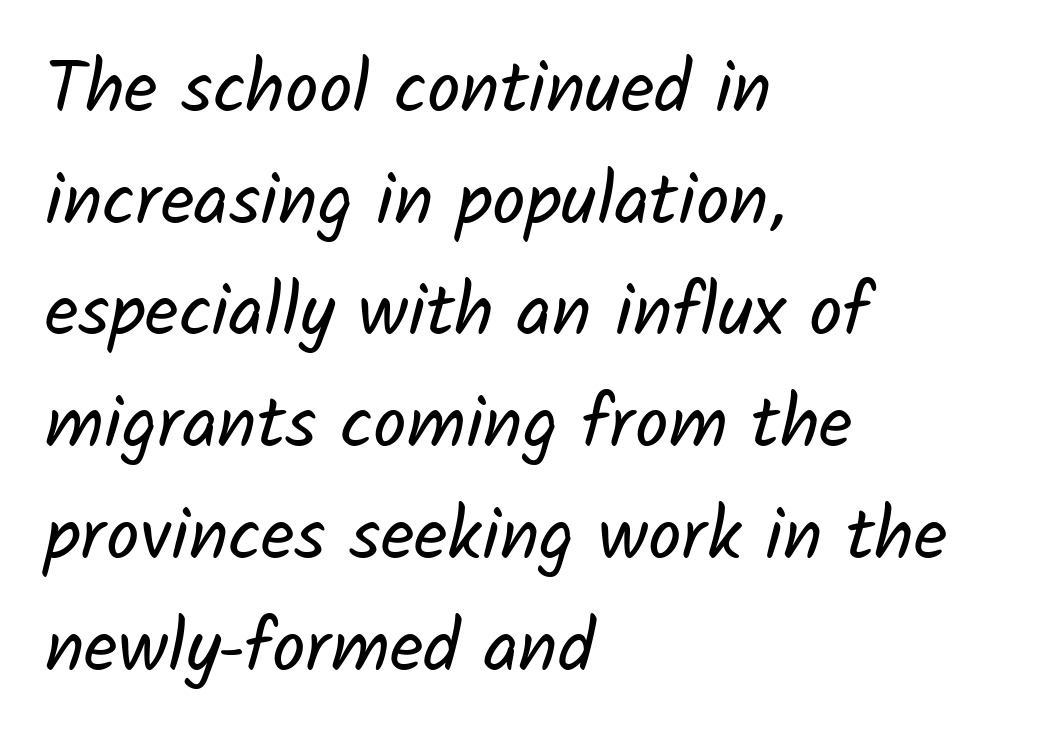
Q: Is the text bold? A: No.
Q: Is the typeface a serif or a sans-serif typeface? A: Sans-serif.
Q: Is the text underlined? A: No.
Q: How is the paragraph aligned? A: Left-aligned.
Q: Is the spacing between letters normal or unusually wide? A: Normal.
Q: Is the spacing between lines tight, normal or loose? A: Normal.
Q: Width (condensed, normal, or wide)? A: Normal.
Q: Stroke contrast? A: Low.
Q: x-height? A: Medium.
Q: Monospaced? A: No.
